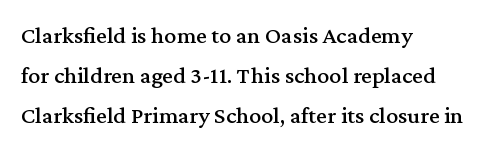
Q: Is the text italic (slanted)? A: No, it is upright.
Q: Is the text underlined? A: No.
Q: How is the paragraph aligned? A: Left-aligned.
Q: Is the spacing between letters normal or unusually wide? A: Normal.
Q: Is the spacing between lines tight, normal or loose? A: Normal.
